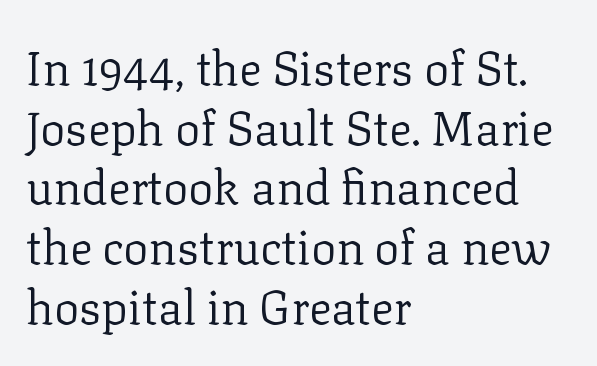
Q: Is the text bold? A: No.
Q: Is the text italic (slanted)? A: No, it is upright.
Q: Is the typeface a serif or a sans-serif typeface? A: Serif.
Q: Is the text underlined? A: No.
Q: How is the paragraph aligned? A: Left-aligned.
Q: Is the spacing between letters normal or unusually wide? A: Normal.
Q: Is the spacing between lines tight, normal or loose? A: Normal.
Q: Width (condensed, normal, or wide)? A: Normal.
Q: Stroke contrast? A: Low.
Q: x-height? A: Medium.
Q: Monospaced? A: No.
